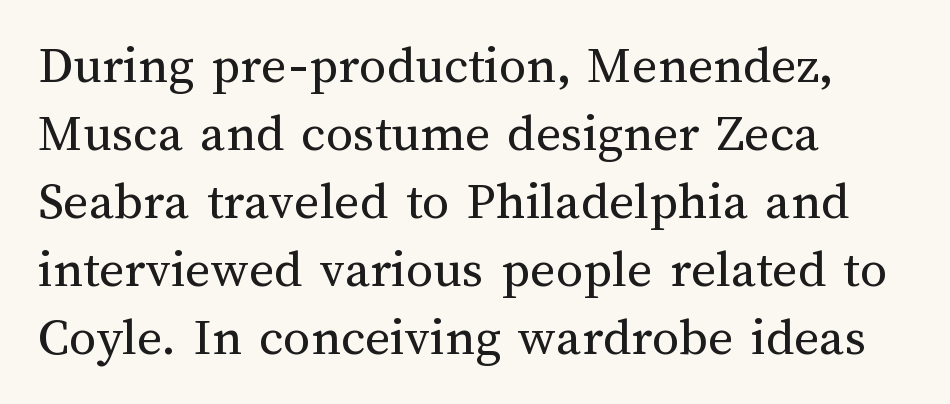
Descenders hang freely into open space. Designer's note — italics off, roman on. Caption: standard tracking, unaltered. Do the characters align in a grid? No, the font is proportional.
